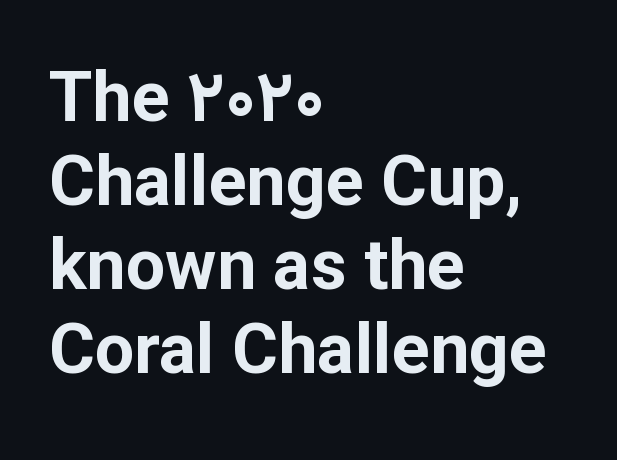
This sample has the flowing, uneven cadence of proportional lettering. Notice how the passage keeps a crisp vertical edge on the left only. The face used here has the dense, thick strokes of a bold. Nope, not italic — everything's standing straight. These lines are composed in type without serifs.
